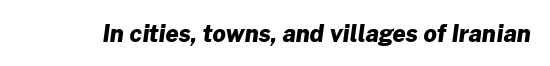
The image shows 23 px bold type; set normal letter spacing, not underlined.
